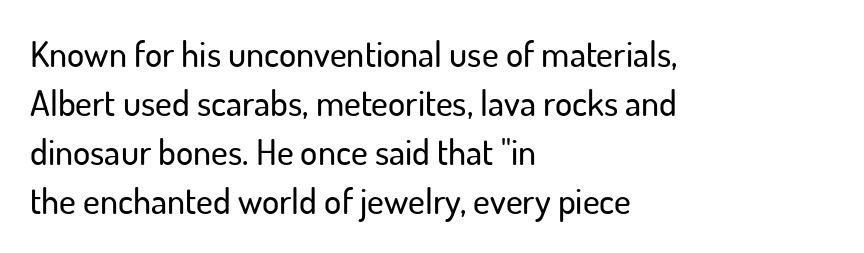
Tracking value appears to be zero — textbook default spacing. Italic: no, the glyphs are upright roman. Students, observe: this is what conventionally led text looks like. Horizontal alignment here is leftward, the default for most running prose. Beneath every word, the page is bare.
